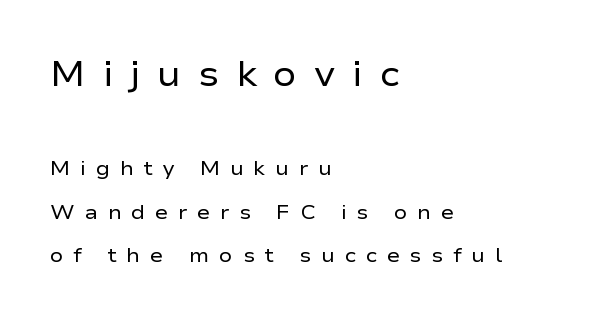
Q: Is the text bold? A: No.
Q: Is the text italic (slanted)? A: No, it is upright.
Q: Is the typeface a serif or a sans-serif typeface? A: Sans-serif.
Q: Is the text underlined? A: No.
Q: How is the paragraph aligned? A: Left-aligned.
Q: Is the spacing between letters normal or unusually wide? A: Unusually wide.
Q: Is the spacing between lines tight, normal or loose? A: Loose.
Q: Which block of text is set in a larger size, the first (top) or the second (bottom)? A: The first (top) one.
Q: Width (condensed, normal, or wide)? A: Wide.
Q: Stroke contrast? A: Low.
Q: x-height? A: Medium.
Q: Monospaced? A: No.
